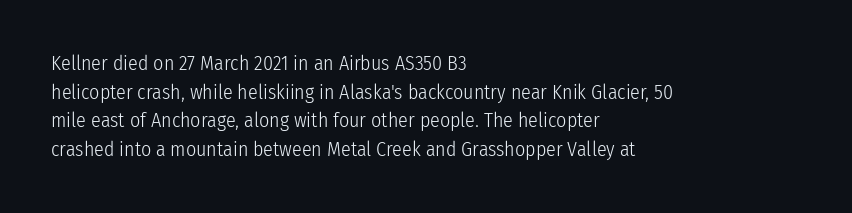
{"italic": "no", "bold": "no", "underline": "no", "align": "left", "line_spacing": "normal", "line_spacing_ratio": 1.43, "letter_spacing": "normal", "letter_spacing_em": 0.0, "glyph_px": 20}
